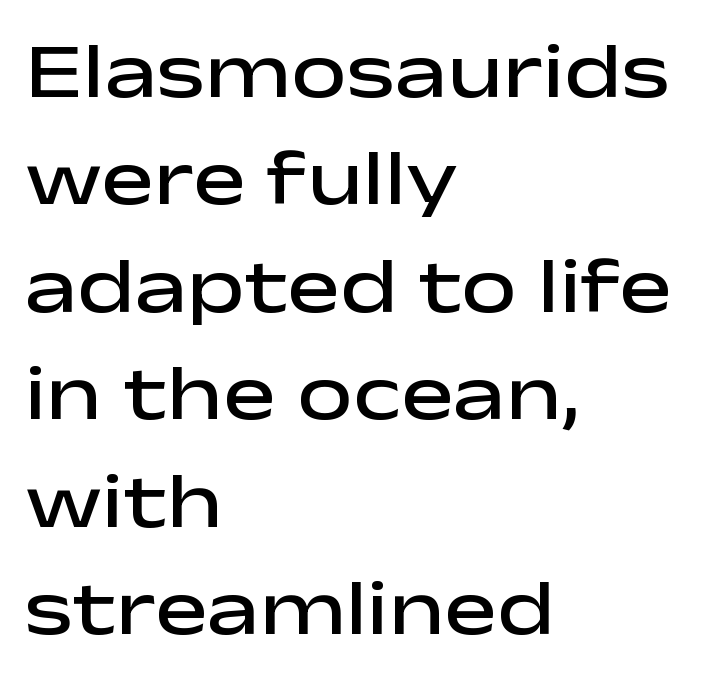
The image shows 79 px semibold, wide sans-serif type, upright; set left-aligned, normal line spacing (1.36x), normal letter spacing, not underlined; low stroke contrast and a medium x-height.
